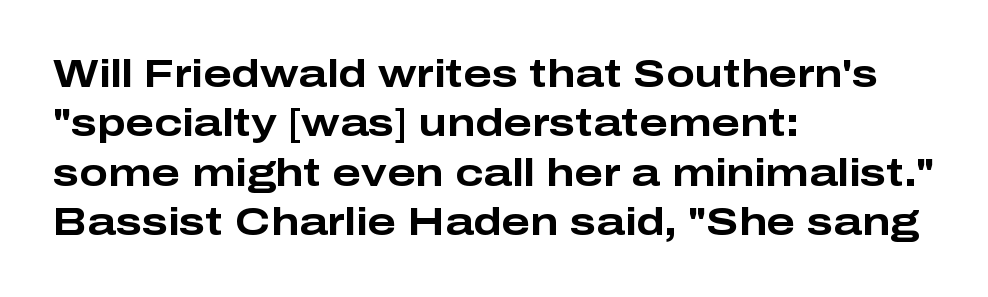
Q: Is the text bold? A: Yes.
Q: Is the text italic (slanted)? A: No, it is upright.
Q: Is the typeface a serif or a sans-serif typeface? A: Sans-serif.
Q: Is the text underlined? A: No.
Q: How is the paragraph aligned? A: Left-aligned.
Q: Is the spacing between letters normal or unusually wide? A: Normal.
Q: Is the spacing between lines tight, normal or loose? A: Normal.
Q: Width (condensed, normal, or wide)? A: Wide.
Q: Stroke contrast? A: Low.
Q: x-height? A: Medium.
Q: Monospaced? A: No.
